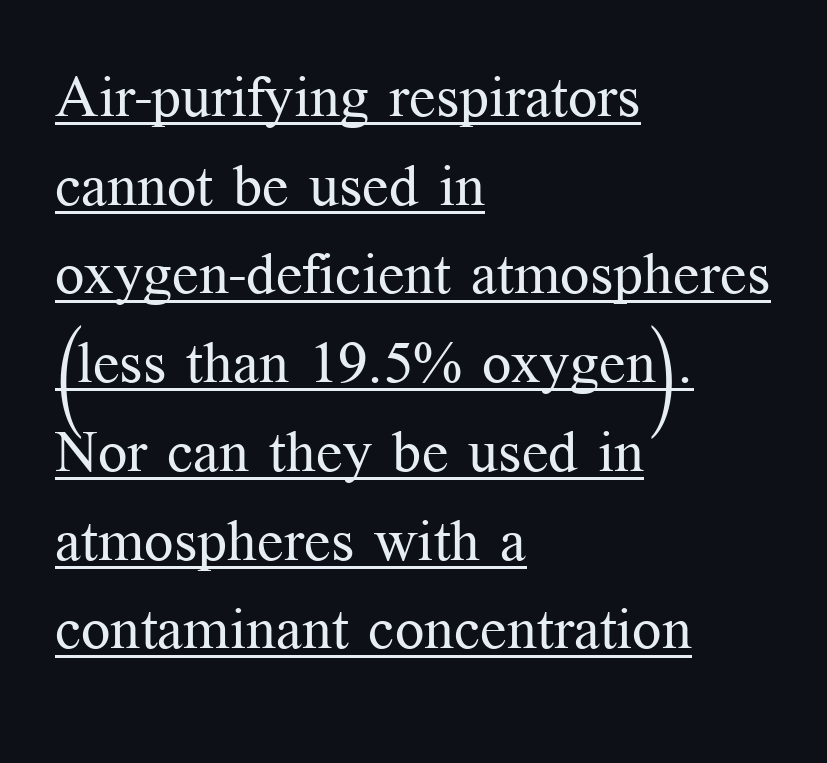
{"serif": "yes", "italic": "no", "bold": "no", "weight": "regular", "width": "normal", "stroke_contrast": "medium", "x_height": "medium", "monospaced": "no", "underline": "yes", "align": "left", "line_spacing": "normal", "line_spacing_ratio": 1.53, "letter_spacing": "normal", "letter_spacing_em": 0.0, "glyph_px": 58}
